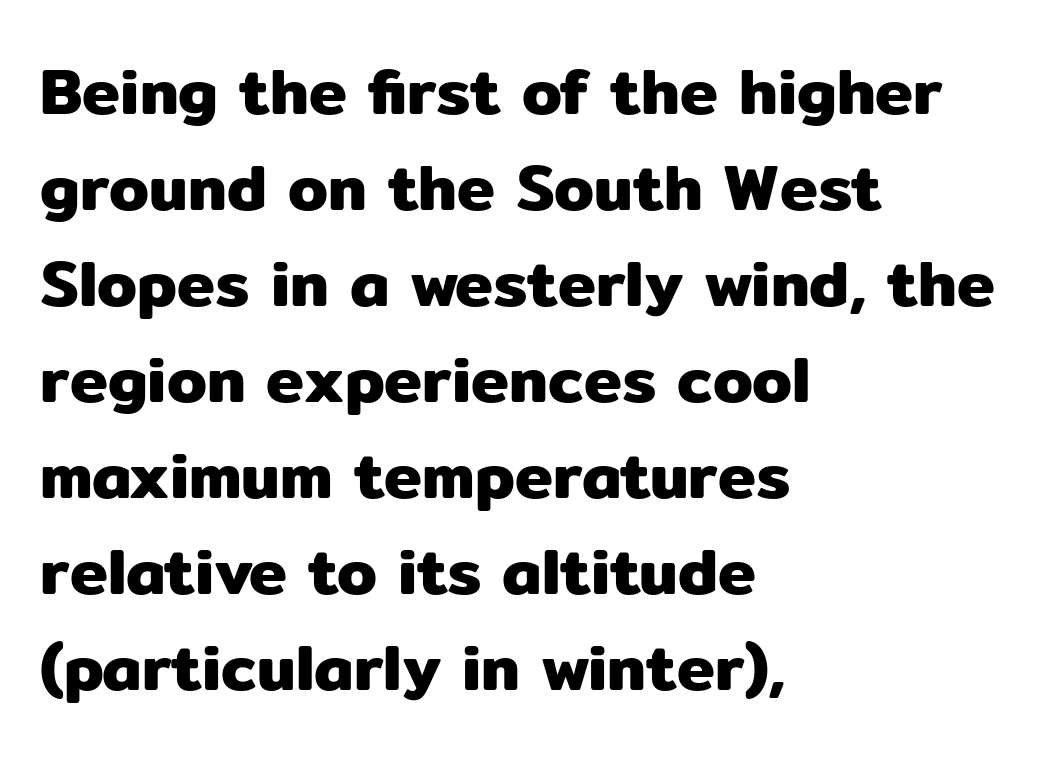
The image shows 64 px sans-serif type, upright; set left-aligned, normal line spacing (1.5x), normal letter spacing, not underlined; low stroke contrast and a medium x-height.
